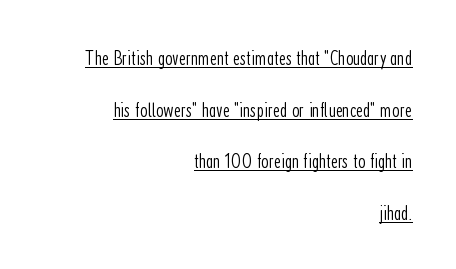
The image shows 21 px text type, upright; set right-aligned, loose line spacing (2.46x), normal letter spacing, underlined.
